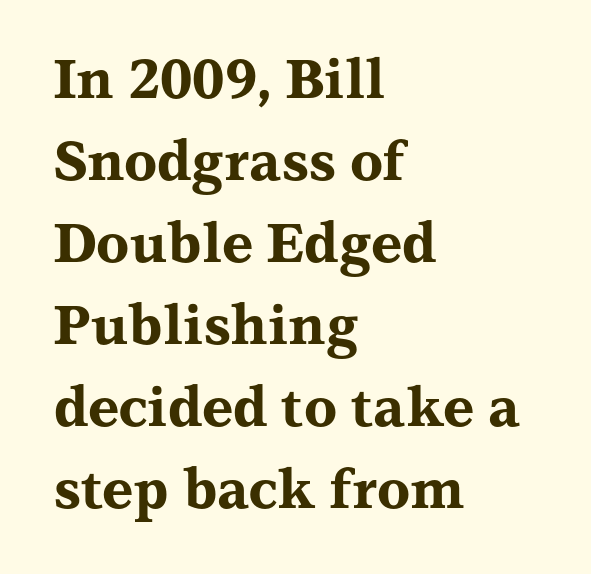
Q: Is the text bold? A: Yes.
Q: Is the text italic (slanted)? A: No, it is upright.
Q: Is the typeface a serif or a sans-serif typeface? A: Serif.
Q: Is the text underlined? A: No.
Q: How is the paragraph aligned? A: Left-aligned.
Q: Is the spacing between letters normal or unusually wide? A: Normal.
Q: Is the spacing between lines tight, normal or loose? A: Normal.
Q: Width (condensed, normal, or wide)? A: Wide.
Q: Stroke contrast? A: Medium.
Q: x-height? A: Medium.
Q: Monospaced? A: No.
